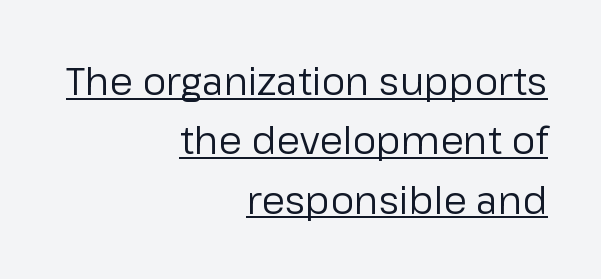
{"serif": "no", "italic": "no", "bold": "no", "weight": "regular", "width": "normal", "stroke_contrast": "low", "x_height": "medium", "monospaced": "no", "underline": "yes", "align": "right", "line_spacing": "normal", "line_spacing_ratio": 1.56, "letter_spacing": "normal", "letter_spacing_em": 0.0, "glyph_px": 38}
